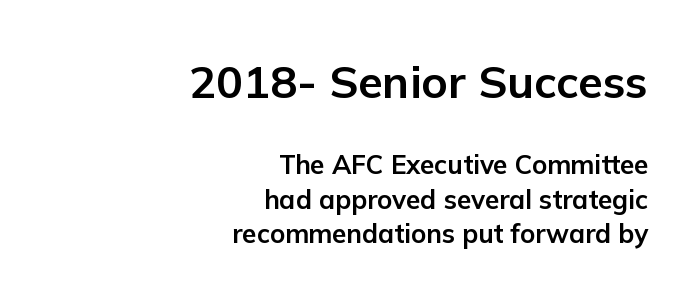
The tracking reads as untouched default to a designer's eye. A flush-right, rag-left setting is used for this passage. Italic: no, the glyphs are upright roman. The face used here is proportionally spaced, like ordinary book or web type. Words float on clear page, feet unadorned. Size contrast runs from large at the top to small at the bottom.
